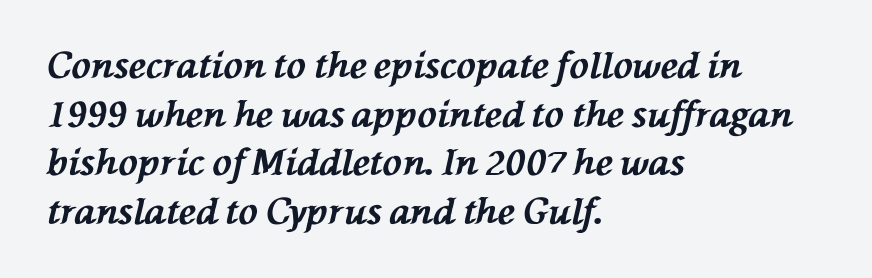
The image shows 36 px bold type, italic (leaning left); set left-aligned, normal line spacing (1.35x), normal letter spacing, not underlined; medium stroke contrast and a medium x-height.
